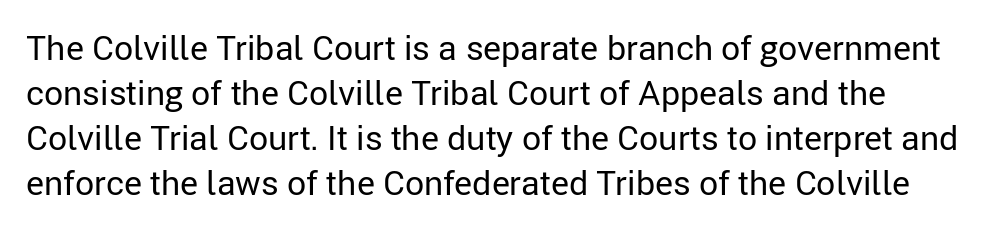
Q: Is the text bold? A: No.
Q: Is the text italic (slanted)? A: No, it is upright.
Q: Is the typeface a serif or a sans-serif typeface? A: Sans-serif.
Q: Is the text underlined? A: No.
Q: Is the spacing between letters normal or unusually wide? A: Normal.
Q: Is the spacing between lines tight, normal or loose? A: Normal.
Q: Width (condensed, normal, or wide)? A: Normal.
Q: Stroke contrast? A: Low.
Q: x-height? A: Medium.
Q: Monospaced? A: No.
